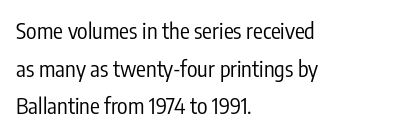
How are the letters spaced? Ordinarily, with no added tracking. Anything drawn beneath the words? Only blank space. The rendering anchors every line to the left-hand side. The face looks like a standard text weight, possibly lighter. Italic: no, the glyphs are upright roman.
